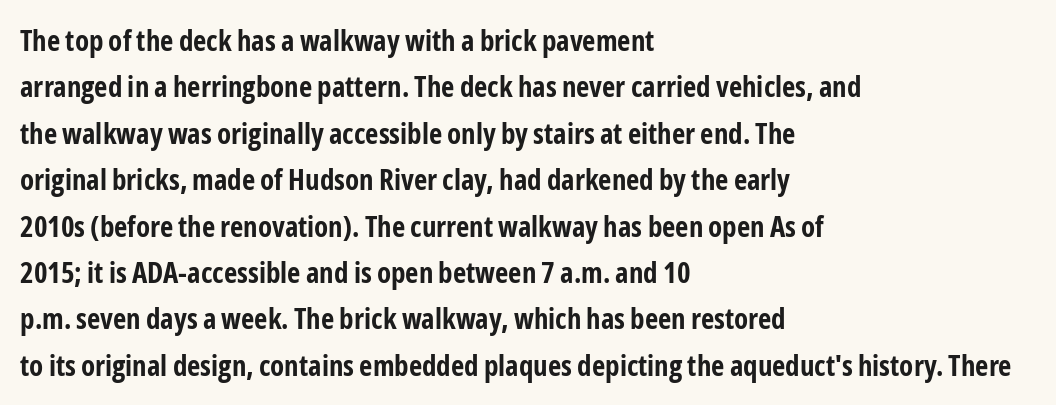
{"serif": "no", "italic": "no", "bold": "yes", "weight": "bold", "width": "condensed", "stroke_contrast": "low", "x_height": "medium", "monospaced": "no", "underline": "no", "align": "left", "line_spacing": "normal", "line_spacing_ratio": 1.6, "letter_spacing": "normal", "letter_spacing_em": 0.0, "glyph_px": 29}
